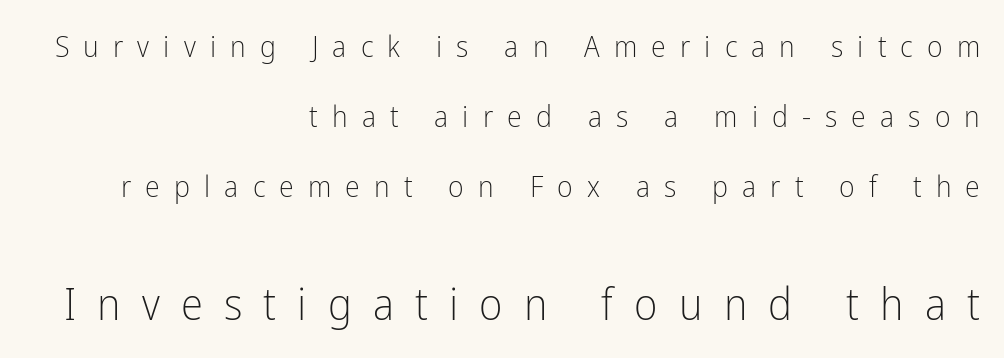
The image shows 45 px light, condensed sans-serif type, upright; set right-aligned, loose line spacing (2.34x), unusually wide letter spacing (+0.47 em), not underlined; the second (bottom) block is 1.5x larger; low stroke contrast and a medium x-height.
